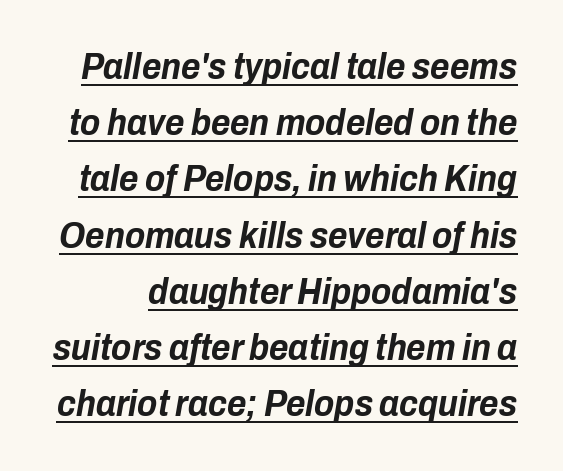
{"italic": "yes", "lean": "right", "slant_degrees": 10, "bold": "yes", "weight": "bold", "width": "condensed", "stroke_contrast": "low", "x_height": "medium", "monospaced": "no", "underline": "yes", "line_spacing": "normal", "line_spacing_ratio": 1.52, "letter_spacing": "normal", "letter_spacing_em": 0.0, "glyph_px": 37}
